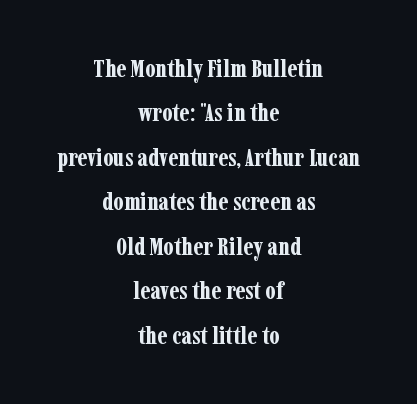
The image shows 25 px bold type, upright; set centered, line spacing 1.78x, normal letter spacing, not underlined.
